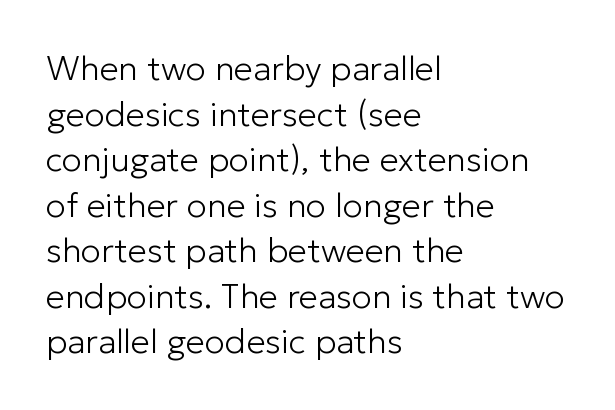
There is no visible air inserted between adjacent glyphs. Think of a printed novel: that variable character pitch is what you see here. Successive baselines arrive at the customary interval. This is sans-serif lettering, the kind often seen on screens and signage.
